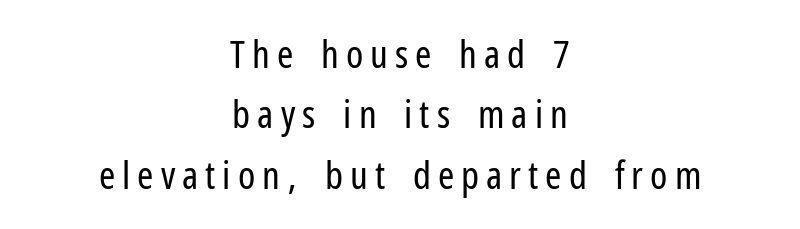
Quick note: not italic, upright. The passage shown is not underscored anywhere. The passage shown is typeset with a sans-serif family. Vertical stems look standard width or narrower in stroke. The paragraph has two soft edges and a firm central axis. The line-height multiplier appears to be the usual default.
